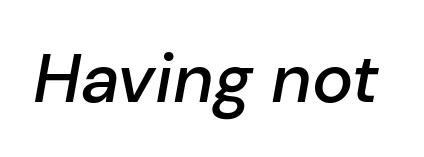
{"italic": "yes", "lean": "right", "slant_degrees": 10, "bold": "semi", "weight": "semibold", "width": "normal", "stroke_contrast": "low", "x_height": "medium", "monospaced": "no", "underline": "no", "letter_spacing": "normal", "letter_spacing_em": 0.0, "glyph_px": 69}
